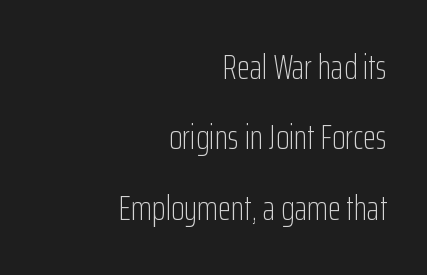
The image shows 34 px light, condensed sans-serif type, upright; set right-aligned, loose line spacing (2.07x), normal letter spacing, not underlined; low stroke contrast and a medium x-height.
